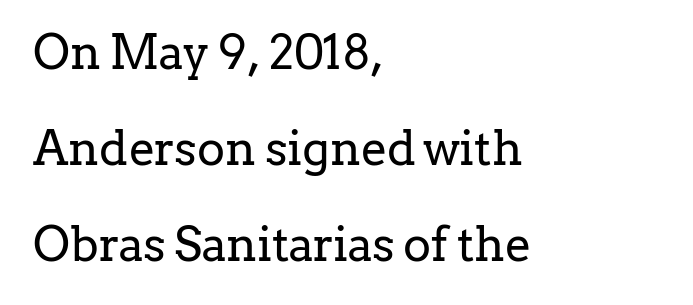
The image shows 47 px regular-weight serif type, upright; set left-aligned, loose line spacing (2.04x), normal letter spacing, not underlined; low stroke contrast and a medium x-height.
